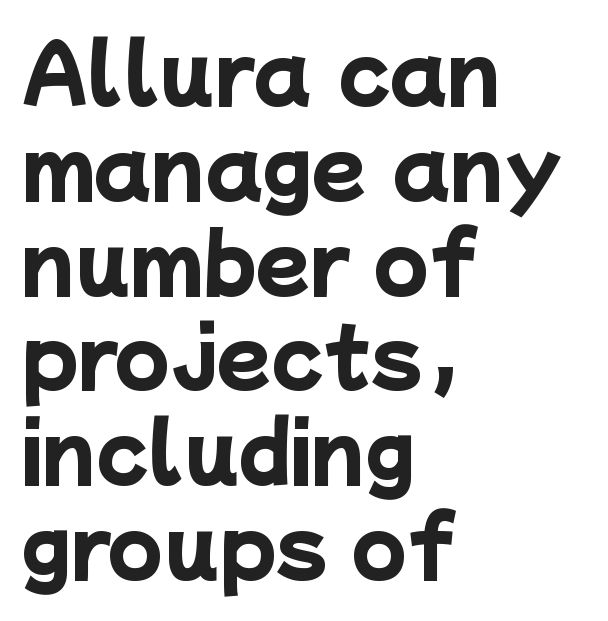
{"serif": "no", "bold": "yes", "weight": "heavy", "width": "normal", "stroke_contrast": "low", "x_height": "medium", "monospaced": "no", "underline": "no", "align": "left", "line_spacing_ratio": 1.2, "letter_spacing": "normal", "letter_spacing_em": 0.0, "glyph_px": 79}
